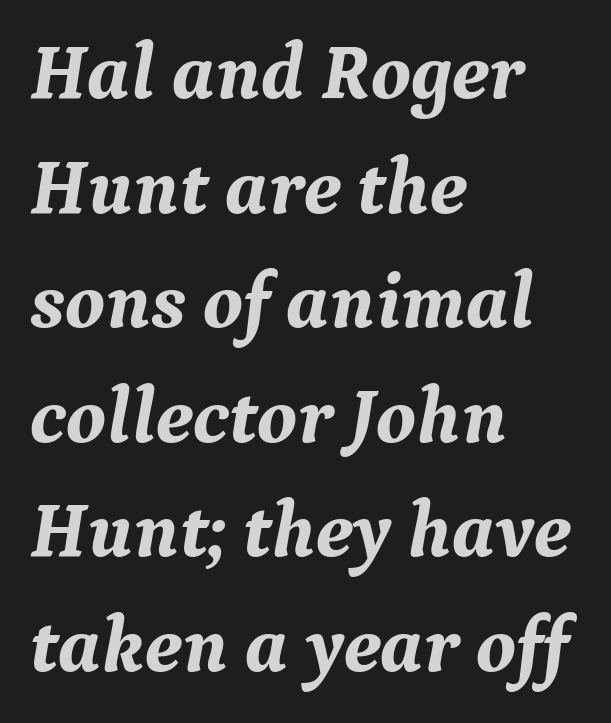
The image shows 79 px bold serif type, italic (leaning right); set left-aligned, normal line spacing (1.45x), normal letter spacing, not underlined; medium stroke contrast and a medium x-height.
